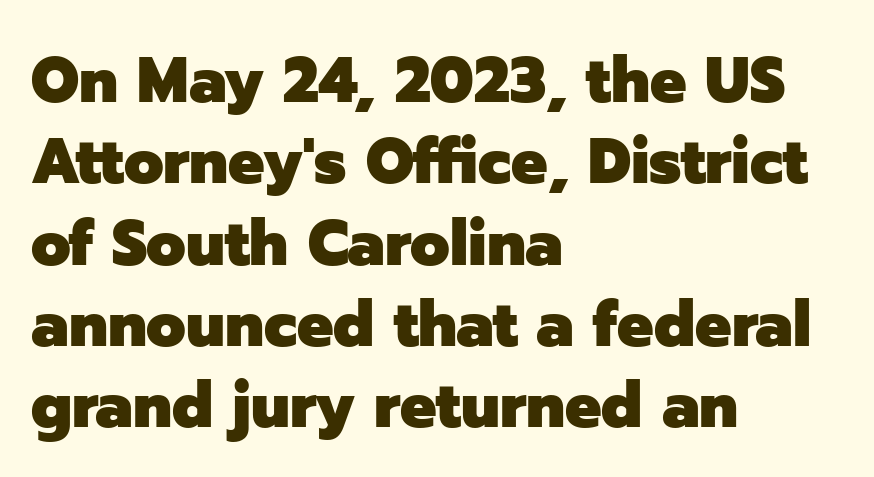
{"serif": "no", "italic": "no", "bold": "yes", "weight": "heavy", "width": "normal", "stroke_contrast": "low", "x_height": "medium", "monospaced": "no", "underline": "no", "align": "left", "line_spacing": "normal", "line_spacing_ratio": 1.27, "letter_spacing": "normal", "letter_spacing_em": 0.0, "glyph_px": 64}
